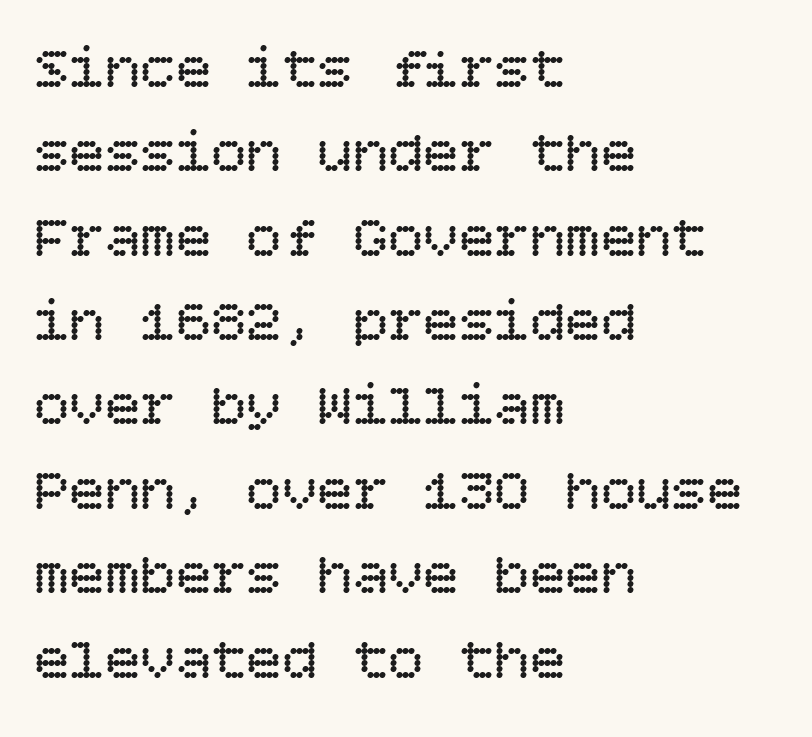
{"italic": "no", "bold": "no", "weight": "regular", "width": "normal", "stroke_contrast": "low", "x_height": "large", "underline": "no", "align": "left", "line_spacing": "normal", "line_spacing_ratio": 1.43, "letter_spacing": "normal", "letter_spacing_em": 0.0, "glyph_px": 59}
